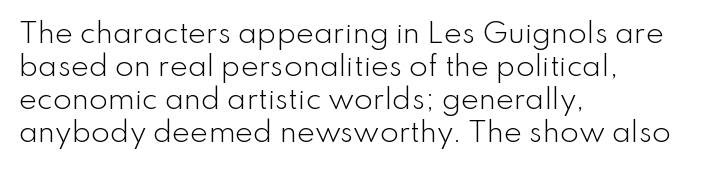
The type sits square on the baseline with zero lean. All the whitespace from short lines collects on the right. Students, note that the glyphs here touch the page at normal intervals. Weight class: somewhere from thin through regular. The foot of each line stays bare and open.
